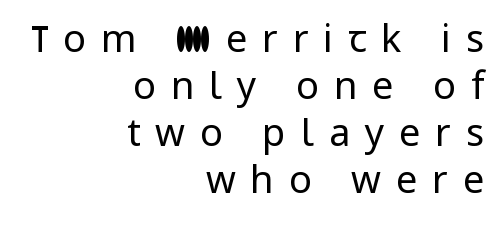
{"serif": "no", "italic": "no", "bold": "no", "weight": "regular", "width": "normal", "stroke_contrast": "low", "x_height": "medium", "monospaced": "no", "underline": "no", "align": "right", "line_spacing_ratio": 1.24, "letter_spacing": "wide", "letter_spacing_em": 0.39, "glyph_px": 38}
